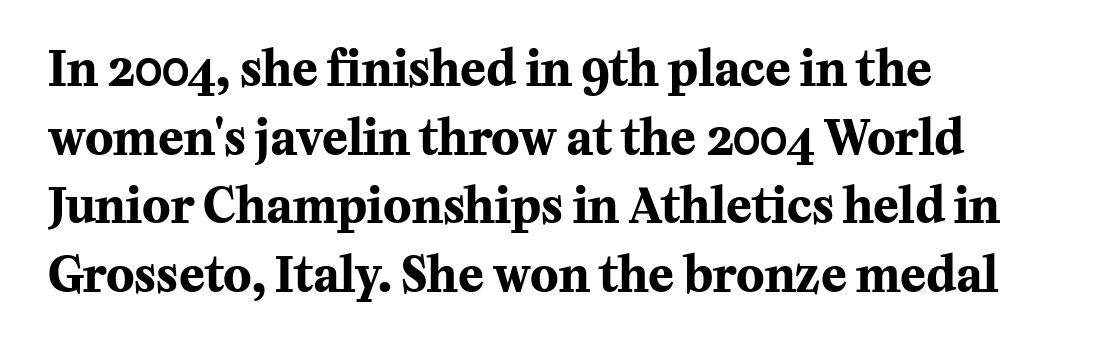
{"serif": "yes", "italic": "no", "bold": "yes", "weight": "bold", "width": "normal", "stroke_contrast": "medium", "x_height": "medium", "monospaced": "no", "underline": "no", "align": "left", "line_spacing": "normal", "line_spacing_ratio": 1.46, "letter_spacing": "normal", "letter_spacing_em": 0.0, "glyph_px": 47}
